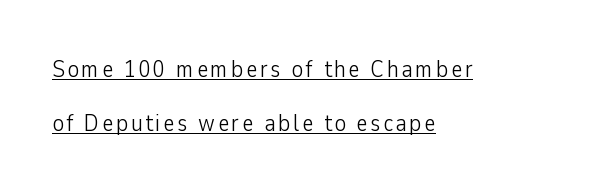
The image shows 24 px text type, upright; set left-aligned, loose line spacing (2.27x), underlined.
